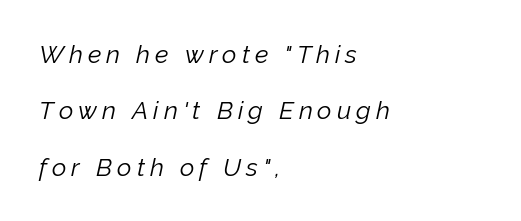
{"italic": "yes", "lean": "right", "slant_degrees": 12, "bold": "no", "underline": "no", "align": "left", "line_spacing": "loose", "line_spacing_ratio": 2.26, "letter_spacing": "wide", "letter_spacing_em": 0.2, "glyph_px": 25}
